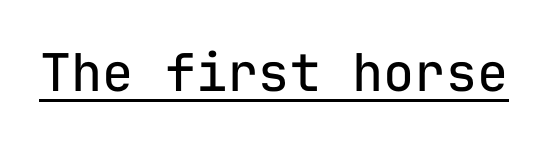
Q: Is the text bold? A: No.
Q: Is the text italic (slanted)? A: No, it is upright.
Q: Is the typeface a serif or a sans-serif typeface? A: Sans-serif.
Q: Is the text underlined? A: Yes.
Q: Is the spacing between letters normal or unusually wide? A: Normal.
Q: Width (condensed, normal, or wide)? A: Normal.
Q: Stroke contrast? A: Low.
Q: x-height? A: Medium.
Q: Monospaced? A: Yes.
